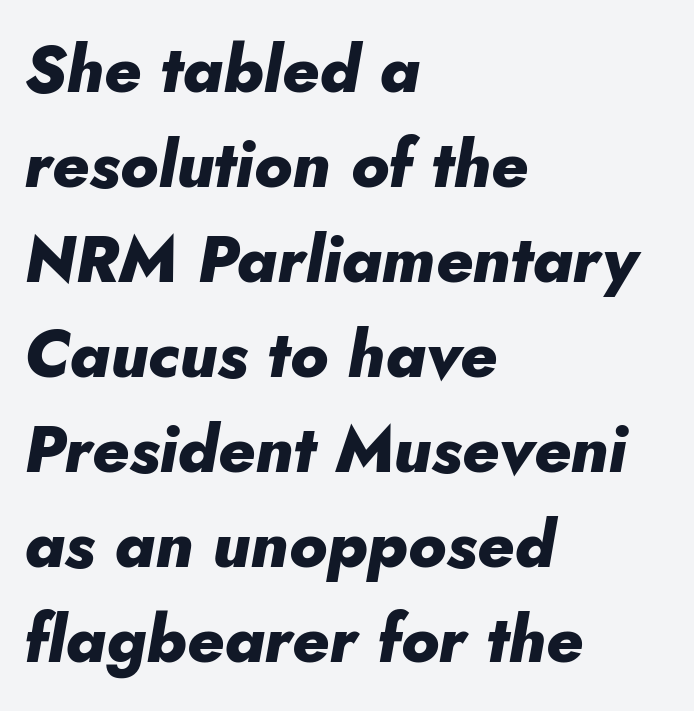
Q: Is the text bold? A: Yes.
Q: Is the text italic (slanted)? A: Yes, it leans right by about 10 degrees.
Q: Is the text underlined? A: No.
Q: How is the paragraph aligned? A: Left-aligned.
Q: Is the spacing between letters normal or unusually wide? A: Normal.
Q: Is the spacing between lines tight, normal or loose? A: Normal.
Q: Width (condensed, normal, or wide)? A: Normal.
Q: Stroke contrast? A: Low.
Q: x-height? A: Small.
Q: Monospaced? A: No.
